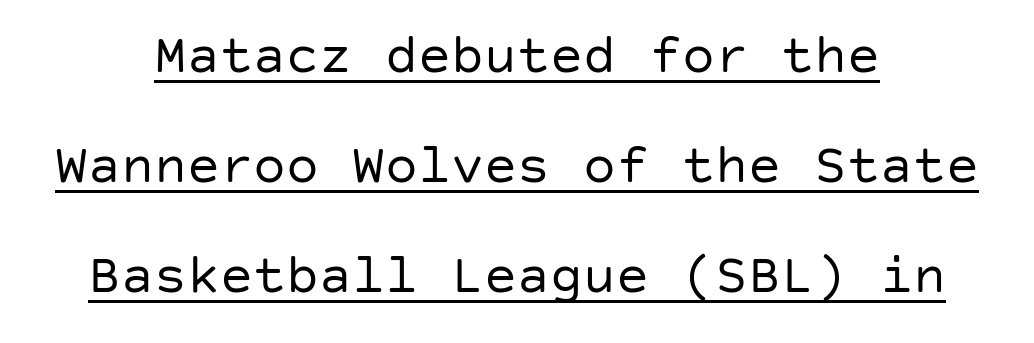
You can tell it's not italic because the verticals are truly vertical. Stroke thickness stays within the range of a standard reading face or lighter. Descenders here cross a horizontal rule under the line. One-word summary of the alignment: center.
